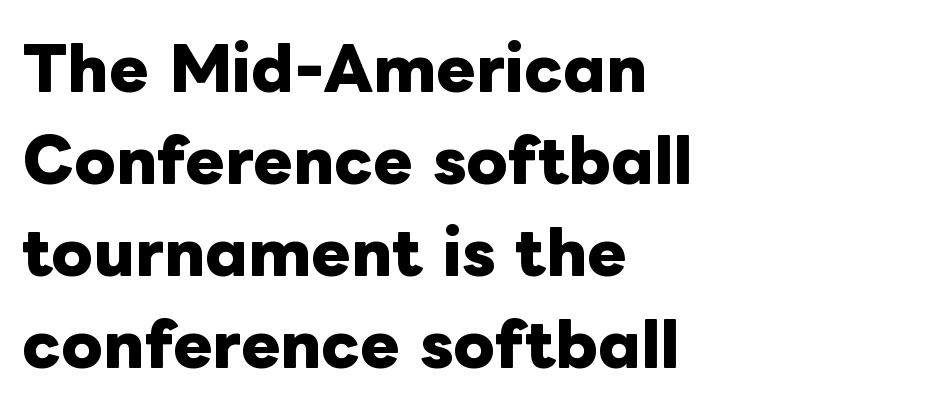
Do the letters lean? They stand straight. The text block is weighted toward the left margin, trailing off unevenly rightward. Heavy-handed strokes throughout: this text is bold. Does extra space separate the letters? No, they use regular spacing.
